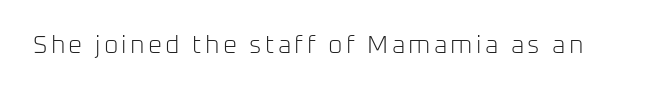
{"italic": "no", "bold": "no", "underline": "no", "glyph_px": 25}
